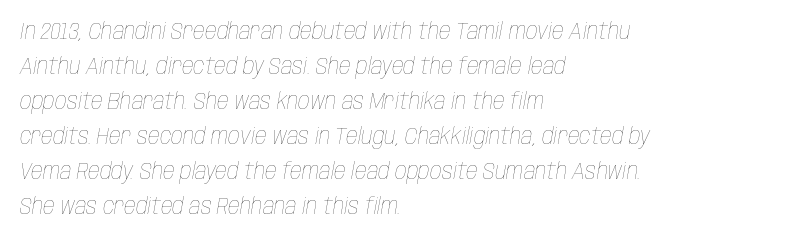
The image shows 23 px text type, italic (leaning right); set left-aligned, normal line spacing (1.52x), normal letter spacing, not underlined.
